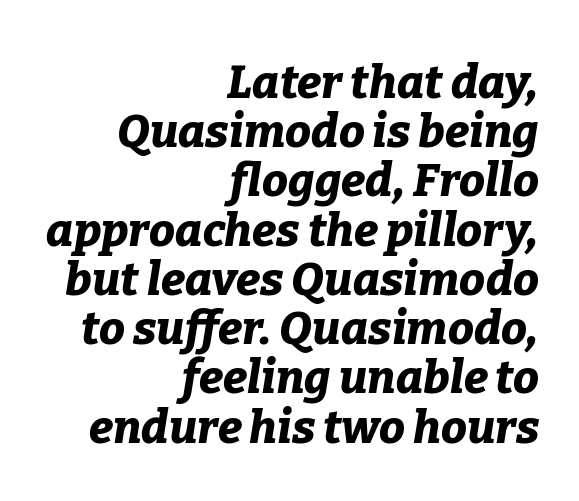
{"italic": "yes", "lean": "right", "slant_degrees": 9, "bold": "yes", "weight": "bold", "width": "normal", "stroke_contrast": "low", "x_height": "medium", "monospaced": "no", "underline": "no", "align": "right", "line_spacing": "tight", "line_spacing_ratio": 1.07, "letter_spacing": "normal", "letter_spacing_em": 0.0, "glyph_px": 46}
